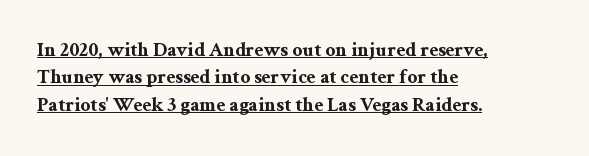
Whoever set this chose a conventional vertical rhythm. The font's upright variant was chosen for this text. Layout note: lines flush left. What stands out about the letter spacing? Nothing — it is the standard amount. These words are printed bold, with thick strokes throughout. Underline: present.
